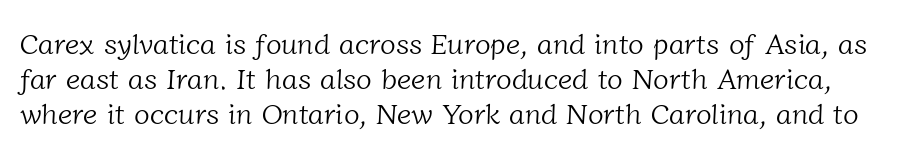
Words float on clear page, feet unadorned. Stroke mass is kept to a normal reading level or below. Check where the strokes stop: tiny serifs finish them off. Think of a printed novel: that variable character pitch is what you see here.
